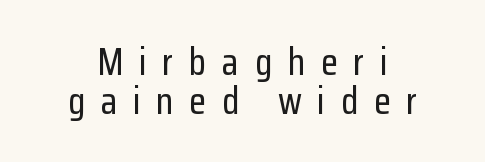
Q: Is the text italic (slanted)? A: No, it is upright.
Q: Is the typeface a serif or a sans-serif typeface? A: Sans-serif.
Q: Is the text underlined? A: No.
Q: How is the paragraph aligned? A: Centered.
Q: Is the spacing between letters normal or unusually wide? A: Unusually wide.
Q: Is the spacing between lines tight, normal or loose? A: Tight.
Q: Width (condensed, normal, or wide)? A: Condensed.
Q: Stroke contrast? A: Low.
Q: x-height? A: Medium.
Q: Monospaced? A: No.
